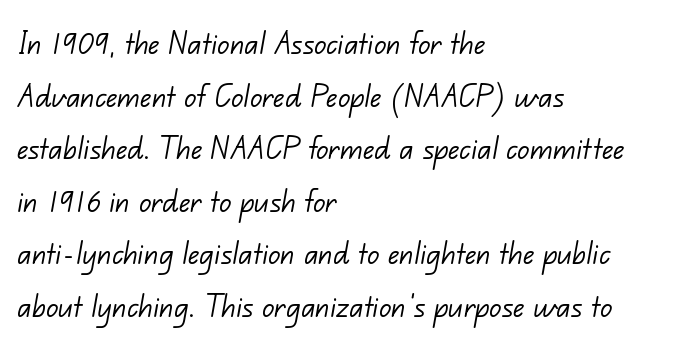
{"serif": "no", "bold": "no", "weight": "light", "width": "normal", "stroke_contrast": "low", "x_height": "small", "monospaced": "no", "underline": "no", "align": "left", "line_spacing": "normal", "line_spacing_ratio": 1.42, "letter_spacing": "normal", "letter_spacing_em": 0.0, "glyph_px": 37}
